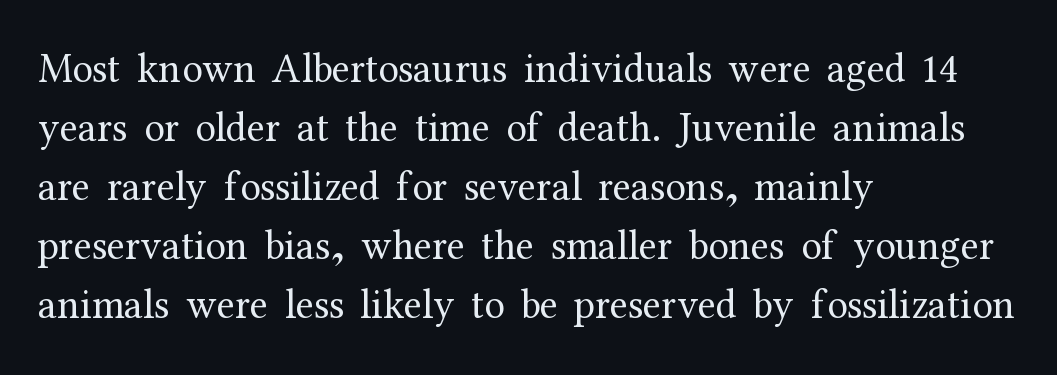
This sample has the flowing, uneven cadence of proportional lettering. The weight tops out at a normal text grade. These lines were composed using upright roman letters. In terms of letterform style, serifs are clearly present.
